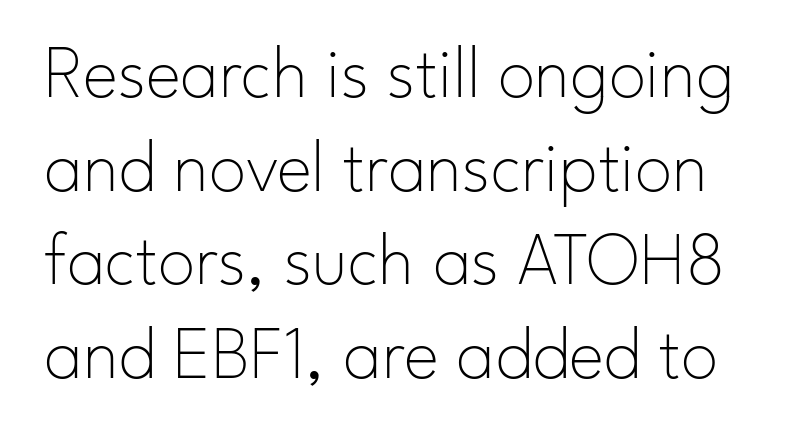
{"serif": "no", "italic": "no", "bold": "no", "weight": "thin", "width": "normal", "stroke_contrast": "low", "x_height": "small", "monospaced": "no", "underline": "no", "line_spacing": "normal", "line_spacing_ratio": 1.25, "letter_spacing": "normal", "letter_spacing_em": 0.0, "glyph_px": 75}
